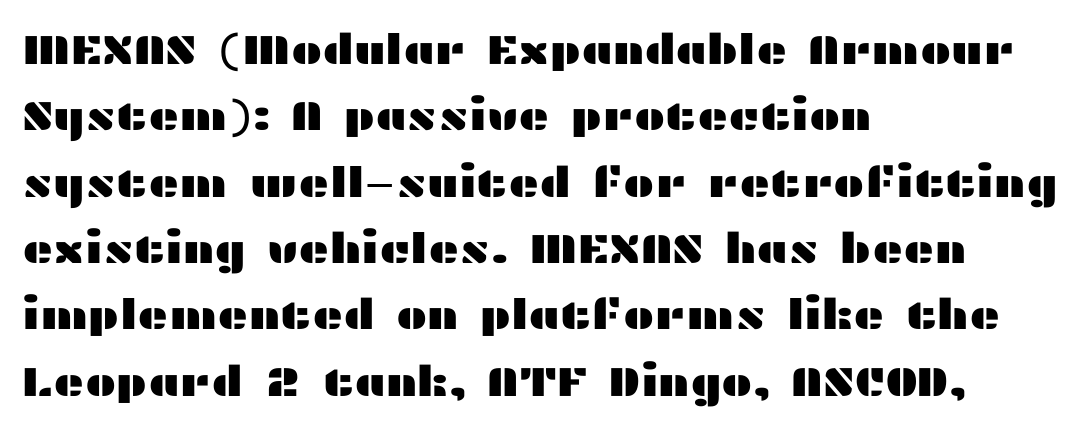
Q: Is the text italic (slanted)? A: No, it is upright.
Q: Is the typeface a serif or a sans-serif typeface? A: Sans-serif.
Q: Is the text underlined? A: No.
Q: How is the paragraph aligned? A: Left-aligned.
Q: Is the spacing between letters normal or unusually wide? A: Normal.
Q: Is the spacing between lines tight, normal or loose? A: Normal.
Q: Width (condensed, normal, or wide)? A: Wide.
Q: Stroke contrast? A: Medium.
Q: x-height? A: Medium.
Q: Monospaced? A: No.
